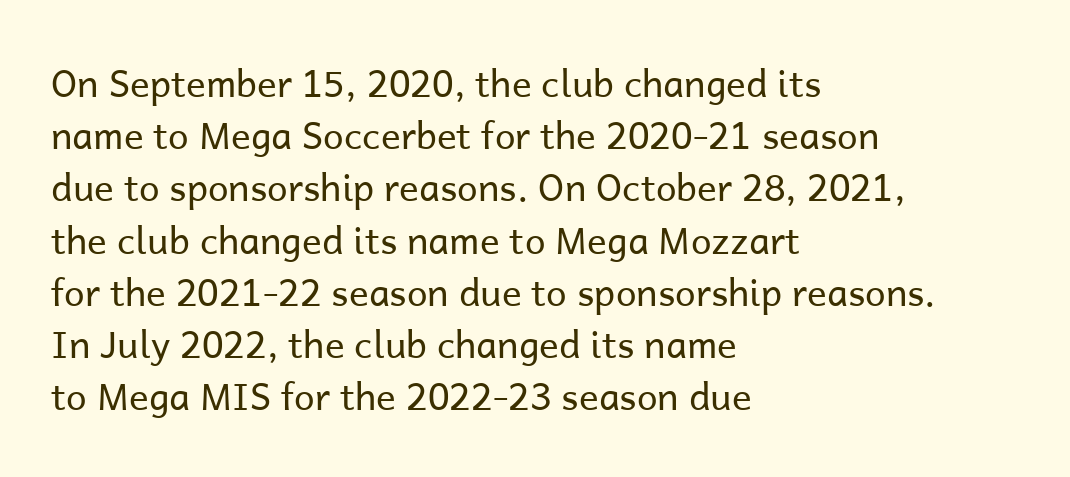
{"serif": "no", "italic": "no", "bold": "no", "weight": "regular", "width": "normal", "stroke_contrast": "low", "x_height": "medium", "monospaced": "no", "underline": "no", "align": "left", "line_spacing": "normal", "line_spacing_ratio": 1.41, "letter_spacing": "normal", "letter_spacing_em": 0.0, "glyph_px": 37}
